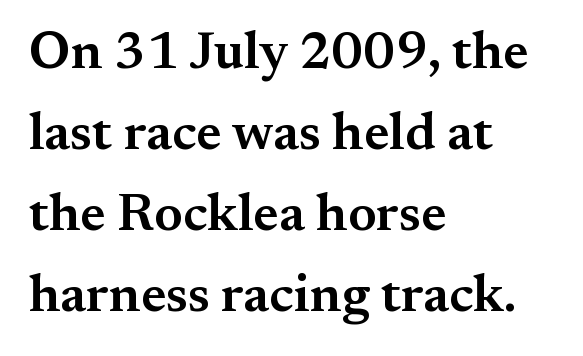
The image shows 53 px semibold serif type, upright; set left-aligned, normal line spacing (1.53x), normal letter spacing, not underlined; medium stroke contrast and a small x-height.
